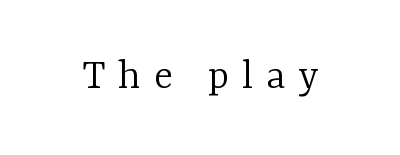
The image shows 44 px light serif type, upright; set unusually wide letter spacing (+0.29 em), not underlined; low stroke contrast and a medium x-height.
